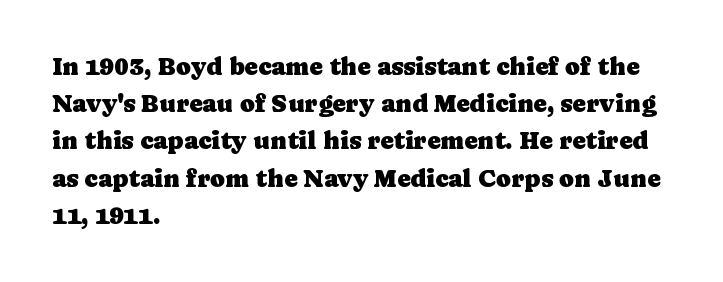
{"italic": "no", "underline": "no", "align": "left", "line_spacing": "normal", "line_spacing_ratio": 1.49, "letter_spacing": "normal", "letter_spacing_em": 0.0, "glyph_px": 25}
